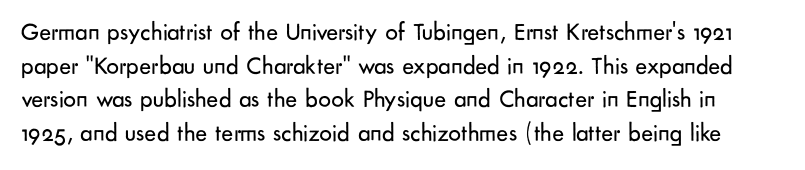
{"italic": "no", "bold": "no", "underline": "no", "line_spacing": "normal", "line_spacing_ratio": 1.35, "letter_spacing": "normal", "letter_spacing_em": 0.0, "glyph_px": 25}
